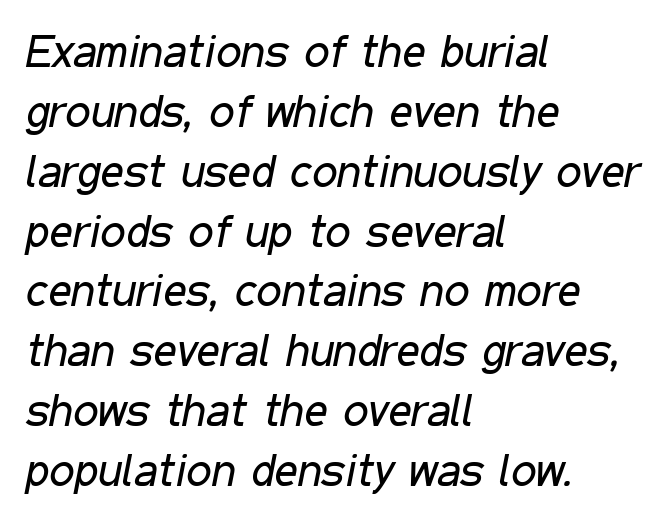
Q: Is the text bold? A: No.
Q: Is the text italic (slanted)? A: Yes, it leans right by about 11 degrees.
Q: Is the text underlined? A: No.
Q: How is the paragraph aligned? A: Left-aligned.
Q: Is the spacing between letters normal or unusually wide? A: Normal.
Q: Is the spacing between lines tight, normal or loose? A: Normal.
Q: Width (condensed, normal, or wide)? A: Condensed.
Q: Stroke contrast? A: Low.
Q: x-height? A: Medium.
Q: Monospaced? A: No.
